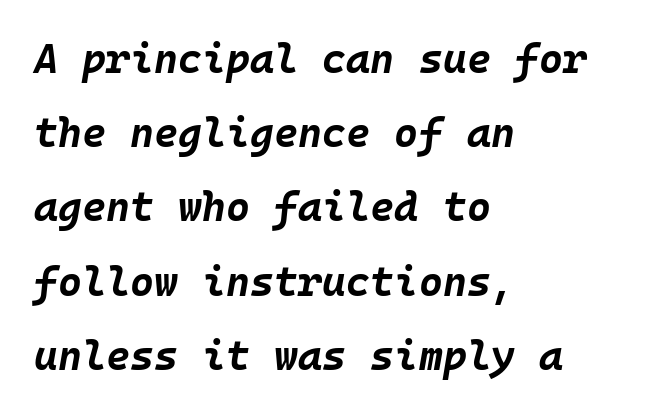
Q: Is the text bold? A: Yes.
Q: Is the text italic (slanted)? A: Yes, it leans right by about 10 degrees.
Q: Is the text underlined? A: No.
Q: How is the paragraph aligned? A: Left-aligned.
Q: Is the spacing between letters normal or unusually wide? A: Normal.
Q: Width (condensed, normal, or wide)? A: Normal.
Q: Stroke contrast? A: Low.
Q: x-height? A: Large.
Q: Monospaced? A: Yes.
